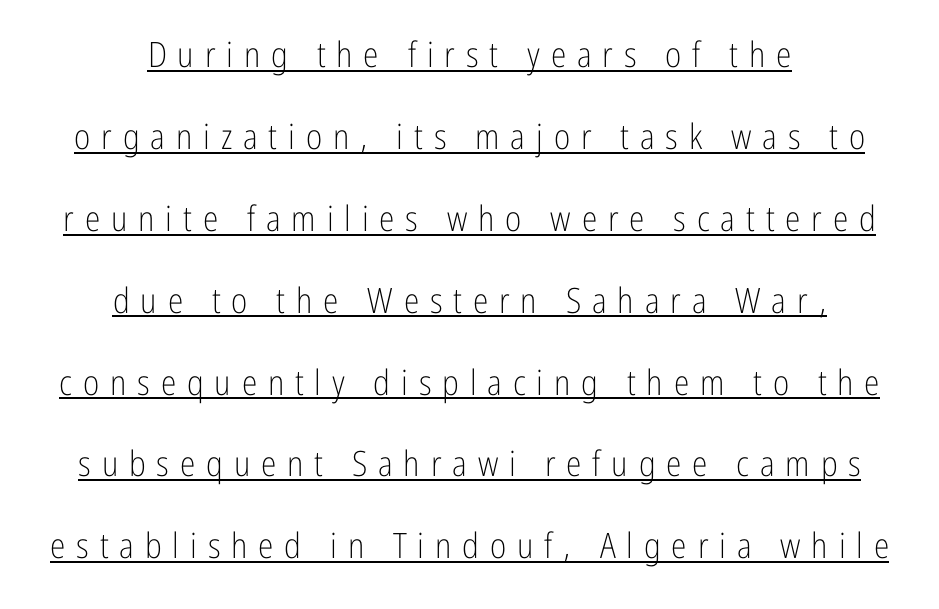
{"serif": "no", "italic": "no", "bold": "no", "weight": "light", "width": "condensed", "stroke_contrast": "low", "x_height": "medium", "monospaced": "no", "underline": "yes", "align": "center", "line_spacing": "loose", "line_spacing_ratio": 2.34, "letter_spacing": "wide", "letter_spacing_em": 0.31, "glyph_px": 35}
